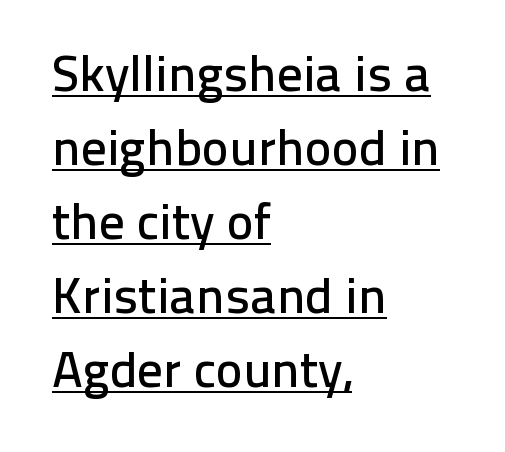
Character widths vary here, with narrow letters taking less room than wide ones. The rendering anchors every line to the left-hand side. This sample carries an underscore along the baseline area. The axis of the letterforms is exactly vertical. Each letter's strokes conclude bluntly, with no projecting serifs.
